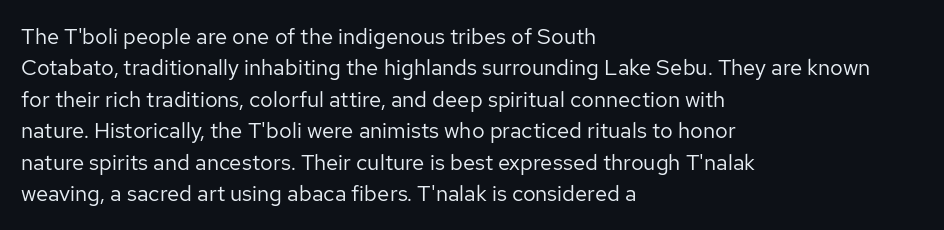
The image shows 22 px text type, upright; set left-aligned, normal line spacing (1.43x), normal letter spacing, not underlined.
